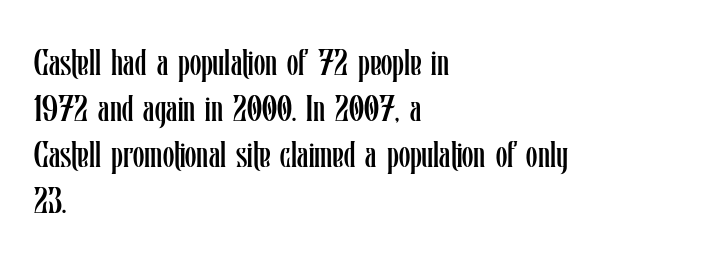
Q: Is the text bold? A: No.
Q: Is the text italic (slanted)? A: No, it is upright.
Q: Is the text underlined? A: No.
Q: How is the paragraph aligned? A: Left-aligned.
Q: Is the spacing between letters normal or unusually wide? A: Normal.
Q: Width (condensed, normal, or wide)? A: Condensed.
Q: Stroke contrast? A: Low.
Q: x-height? A: Medium.
Q: Monospaced? A: No.
